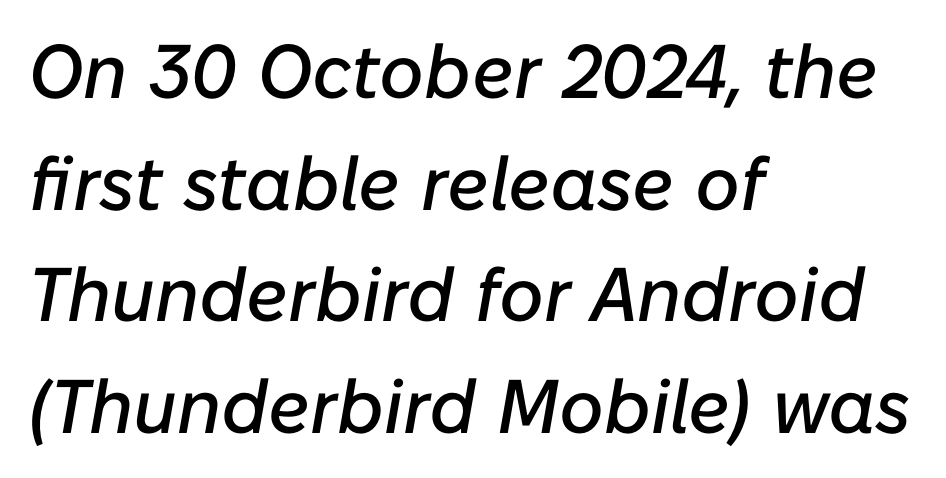
The image shows 76 px text type, italic (leaning right); set left-aligned, normal line spacing (1.47x), normal letter spacing, not underlined; low stroke contrast and a medium x-height.
